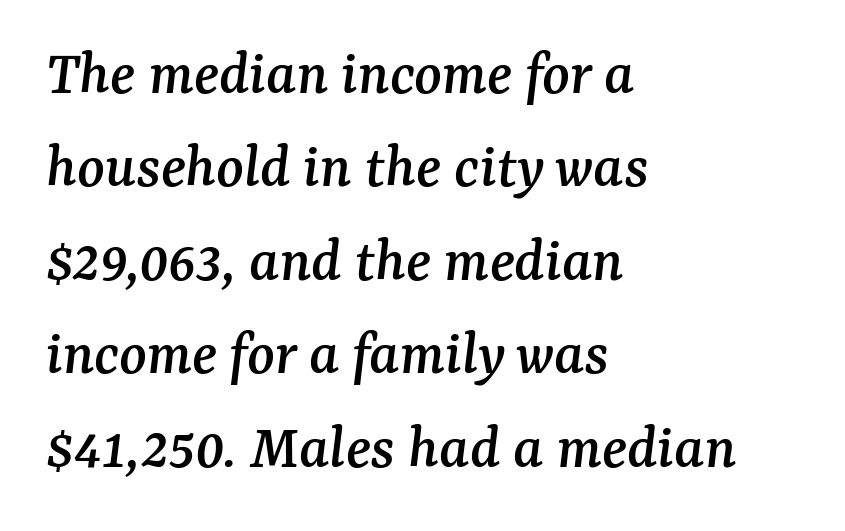
Honestly, there is no underline to notice here at all. Spacing verdict: proportional, widths tailored to each character. The passage is arranged the way most books set body copy — flush left. The font's italic variant was chosen for this text.
